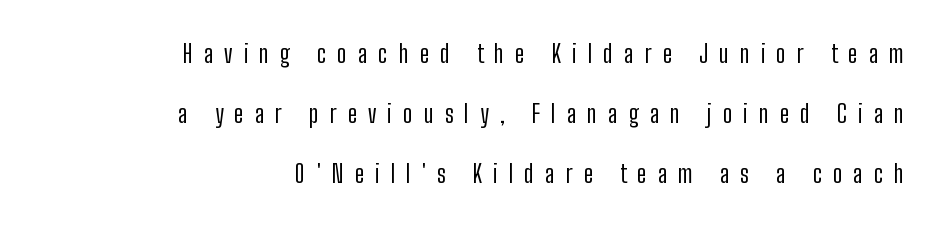
The rendering anchors every line to the right-hand side. The specimen reads as upright at a glance. Look at the tracking — it's clearly loosened, letters drifting apart. Lines of text with bare space underneath. Stems here are at most as thick as an everyday book face.
